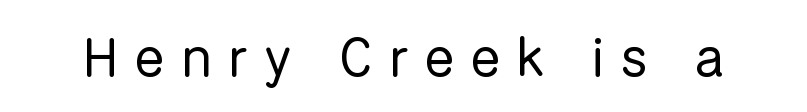
{"serif": "no", "italic": "no", "bold": "no", "weight": "regular", "width": "normal", "stroke_contrast": "low", "x_height": "medium", "monospaced": "no", "underline": "no", "letter_spacing": "wide", "letter_spacing_em": 0.3, "glyph_px": 55}
